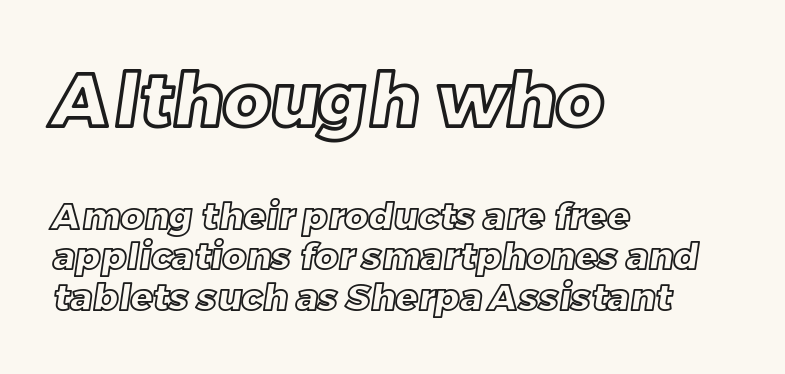
Q: Is the text underlined? A: No.
Q: How is the paragraph aligned? A: Left-aligned.
Q: Is the spacing between letters normal or unusually wide? A: Normal.
Q: Is the spacing between lines tight, normal or loose? A: Tight.
Q: Which block of text is set in a larger size, the first (top) or the second (bottom)? A: The first (top) one.
Q: Width (condensed, normal, or wide)? A: Normal.
Q: x-height? A: Large.
Q: Monospaced? A: No.
